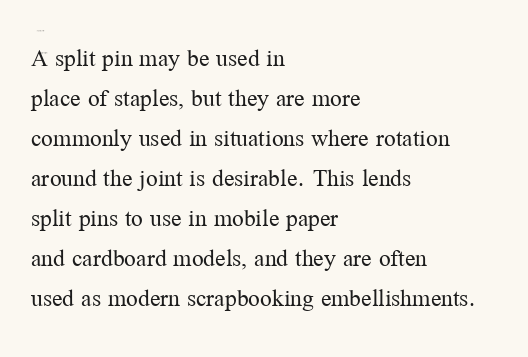
The image shows 26 px text type, upright; set left-aligned, normal line spacing (1.54x), normal letter spacing, not underlined.
